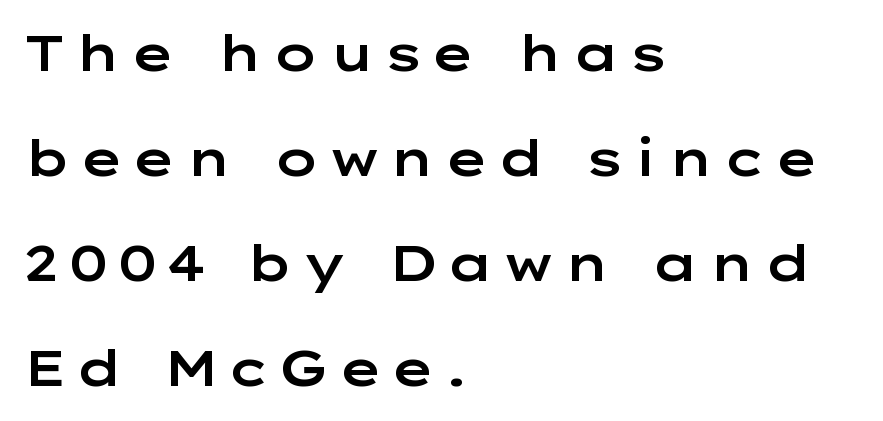
Q: Is the text italic (slanted)? A: No, it is upright.
Q: Is the typeface a serif or a sans-serif typeface? A: Sans-serif.
Q: Is the text underlined? A: No.
Q: How is the paragraph aligned? A: Left-aligned.
Q: Is the spacing between lines tight, normal or loose? A: Loose.
Q: Width (condensed, normal, or wide)? A: Wide.
Q: Stroke contrast? A: Low.
Q: x-height? A: Medium.
Q: Monospaced? A: No.
